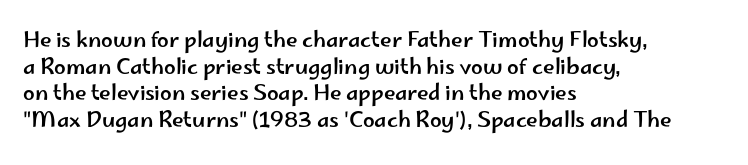
The image shows 21 px text type, upright; set left-aligned, normal line spacing (1.27x), normal letter spacing, not underlined.
